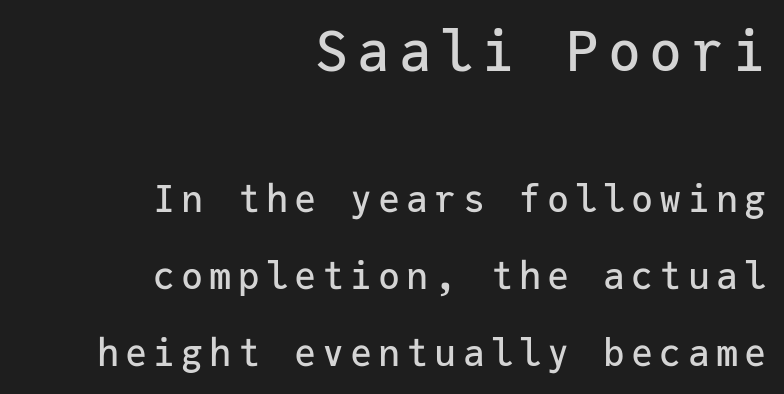
Q: Is the text italic (slanted)? A: No, it is upright.
Q: Is the typeface a serif or a sans-serif typeface? A: Sans-serif.
Q: Is the text underlined? A: No.
Q: How is the paragraph aligned? A: Right-aligned.
Q: Is the spacing between lines tight, normal or loose? A: Loose.
Q: Which block of text is set in a larger size, the first (top) or the second (bottom)? A: The first (top) one.
Q: Width (condensed, normal, or wide)? A: Normal.
Q: Stroke contrast? A: Low.
Q: x-height? A: Medium.
Q: Monospaced? A: Yes.
